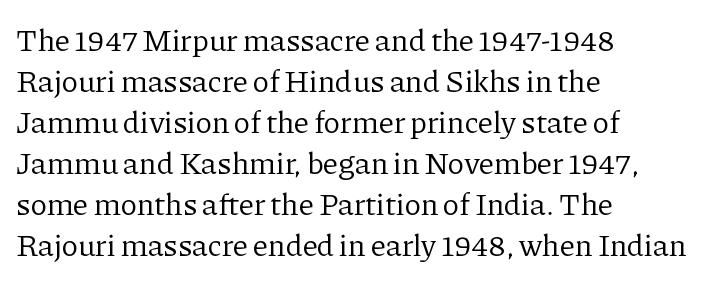
{"serif": "yes", "italic": "no", "bold": "no", "weight": "regular", "width": "normal", "stroke_contrast": "low", "x_height": "medium", "monospaced": "no", "underline": "no", "align": "left", "line_spacing": "normal", "line_spacing_ratio": 1.32, "letter_spacing": "normal", "letter_spacing_em": 0.0, "glyph_px": 31}
